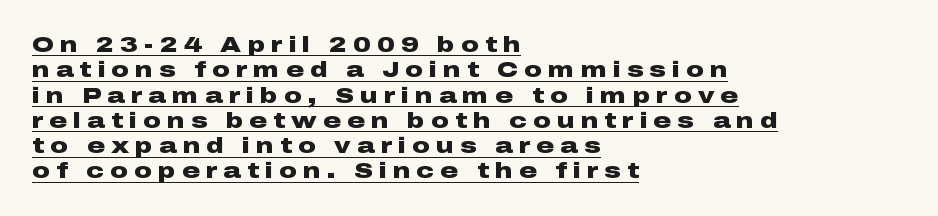
The image shows 22 px bold type, upright; set left-aligned, tight line spacing (1.15x), unusually wide letter spacing (+0.28 em), underlined.
